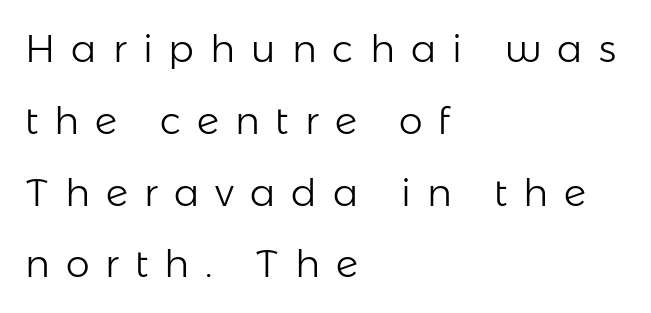
Tall strokes in this sample are plumb rather than angled. Letters have the restrained weight of plain body copy at most. The typesetter chose a ragged-right arrangement here. Just letters on the line, the space beneath them empty. Character widths vary here, with narrow letters taking less room than wide ones. Typographically, this falls in the sans-serif category.
